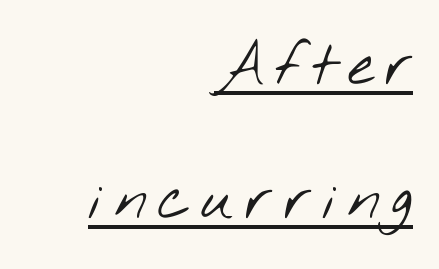
Q: Is the text bold? A: No.
Q: Is the typeface a serif or a sans-serif typeface? A: Sans-serif.
Q: Is the text underlined? A: Yes.
Q: How is the paragraph aligned? A: Right-aligned.
Q: Is the spacing between lines tight, normal or loose? A: Loose.
Q: Width (condensed, normal, or wide)? A: Wide.
Q: Stroke contrast? A: Low.
Q: x-height? A: Small.
Q: Monospaced? A: No.
